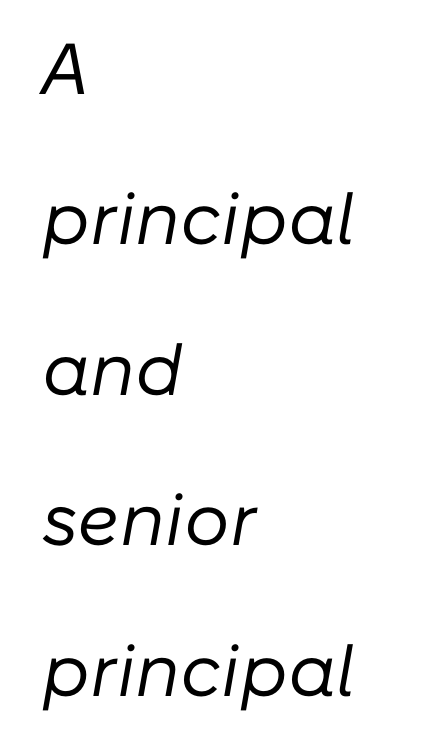
The space beneath each line is pristine and unruled. A typesetter would call this leading open, well beyond the default. The setting favours the left margin, as ordinary paragraphs usually do. A typesetter would call this proportional, since set widths differ per character. What stands out about the letter spacing? Nothing — it is the standard amount. No heavy texture on the line: the type isn't bold.
